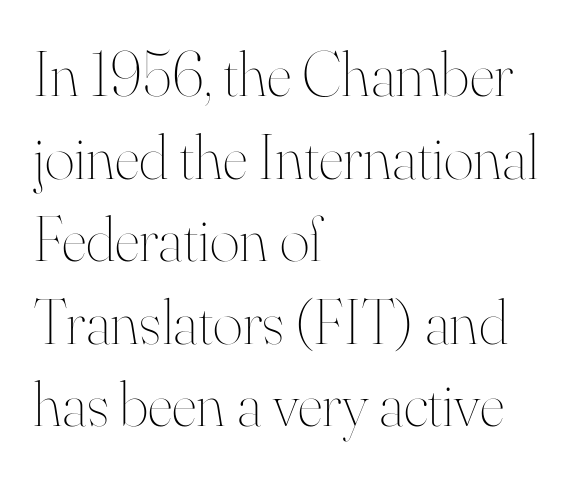
{"italic": "no", "bold": "no", "weight": "thin", "width": "normal", "stroke_contrast": "high", "x_height": "small", "monospaced": "no", "underline": "no", "align": "left", "line_spacing": "normal", "line_spacing_ratio": 1.29, "letter_spacing": "normal", "letter_spacing_em": 0.0, "glyph_px": 64}
